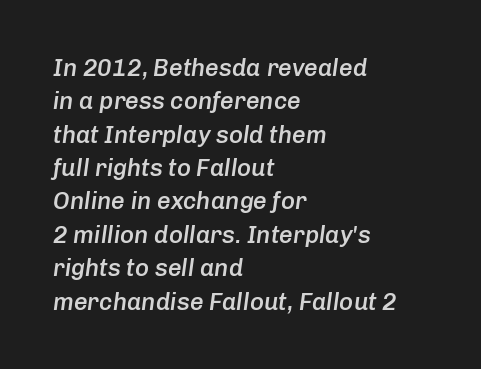
The image shows 24 px text type, italic (leaning right); set left-aligned, normal line spacing (1.39x), normal letter spacing, not underlined.
